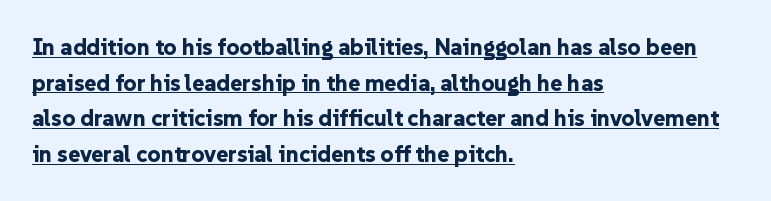
The image shows 23 px bold type, upright; set left-aligned, normal line spacing (1.55x), normal letter spacing, underlined.
